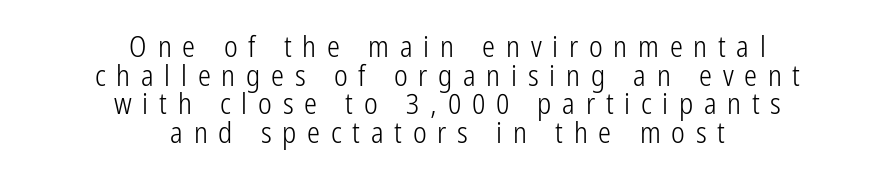
The image shows 29 px light, condensed sans-serif type, upright; set centered, tight line spacing (0.99x), unusually wide letter spacing (+0.37 em), not underlined; low stroke contrast and a medium x-height.
